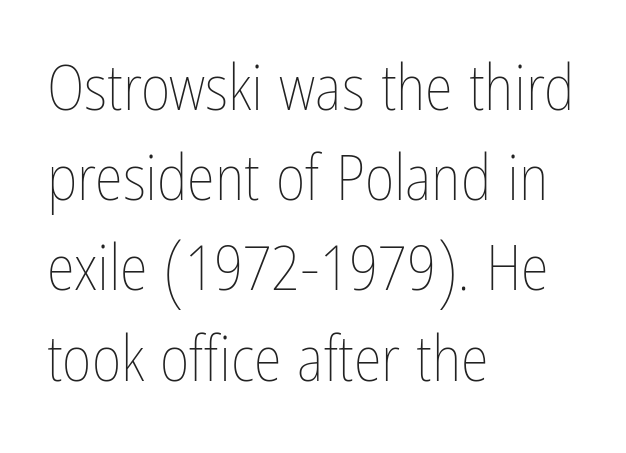
{"italic": "no", "bold": "no", "weight": "thin", "width": "condensed", "stroke_contrast": "low", "x_height": "medium", "monospaced": "no", "underline": "no", "align": "left", "line_spacing": "normal", "line_spacing_ratio": 1.41, "letter_spacing": "normal", "letter_spacing_em": 0.0, "glyph_px": 64}
